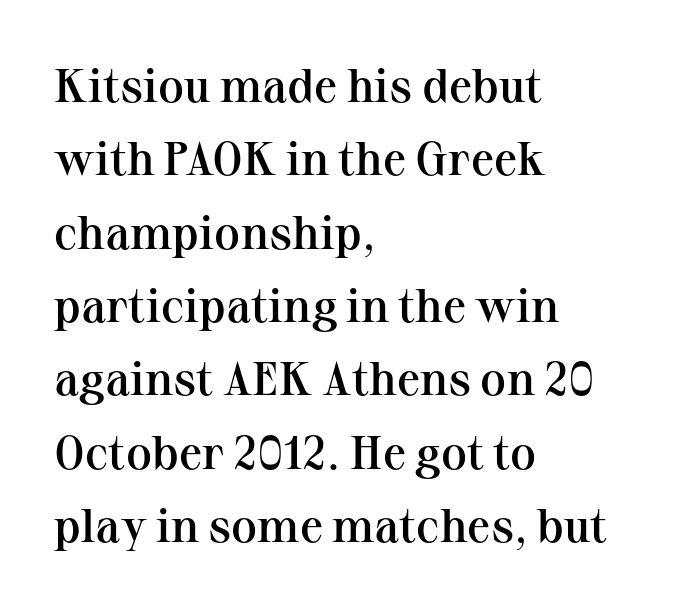
The image shows 47 px semibold serif type, upright; set left-aligned, normal line spacing (1.56x), normal letter spacing, not underlined; medium stroke contrast and a medium x-height.
